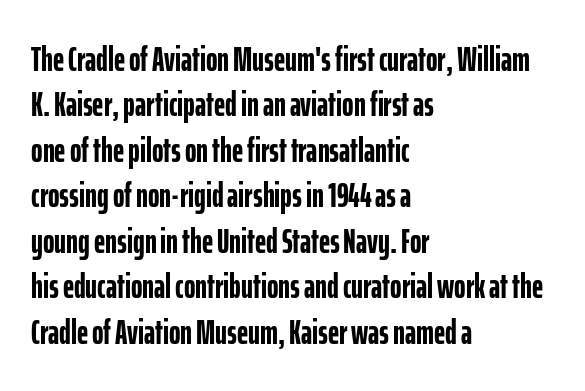
Q: Is the text bold? A: Yes.
Q: Is the text italic (slanted)? A: No, it is upright.
Q: Is the typeface a serif or a sans-serif typeface? A: Sans-serif.
Q: Is the text underlined? A: No.
Q: How is the paragraph aligned? A: Left-aligned.
Q: Is the spacing between letters normal or unusually wide? A: Normal.
Q: Is the spacing between lines tight, normal or loose? A: Normal.
Q: Width (condensed, normal, or wide)? A: Condensed.
Q: Stroke contrast? A: Low.
Q: x-height? A: Medium.
Q: Monospaced? A: No.
